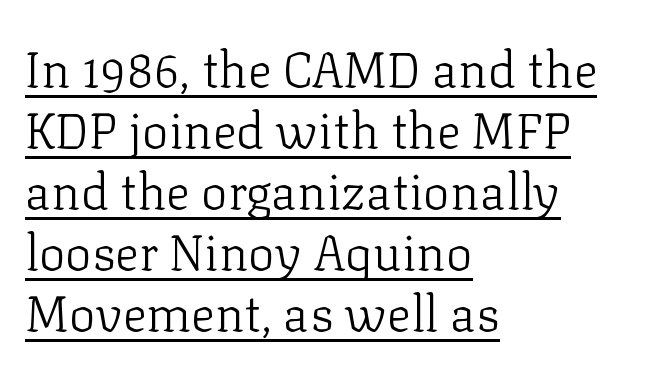
The lettering holds an erect, upright posture throughout. Stems and bowls with no extra thickness — not bold. Which margin do the lines hug? The left one — the right edge is uneven. Letter spacing: default.
